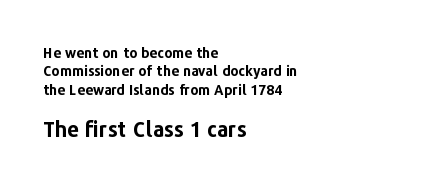
{"italic": "no", "bold": "yes", "underline": "no", "align": "left", "line_spacing": "normal", "line_spacing_ratio": 1.32, "letter_spacing": "normal", "letter_spacing_em": 0.0, "larger_block": "second", "size_ratio": 1.5, "glyph_px": 21}
